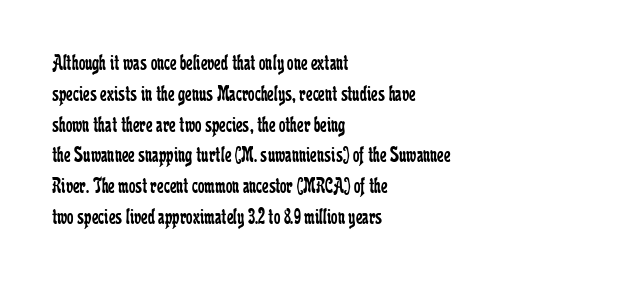
Descenders are the only things crossing below the line. The font sits on the lighter half of the weight spectrum, regular included. Does the copy run flush right? No — it runs flush left. Vertically, the passage feels balanced, rows spaced as you'd expect.
